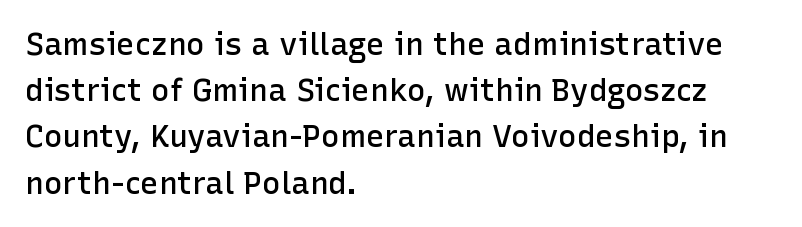
{"serif": "no", "italic": "no", "bold": "semi", "weight": "semibold", "width": "normal", "stroke_contrast": "low", "x_height": "medium", "monospaced": "no", "underline": "no", "align": "left", "line_spacing": "normal", "line_spacing_ratio": 1.49, "letter_spacing": "normal", "letter_spacing_em": 0.0, "glyph_px": 31}
